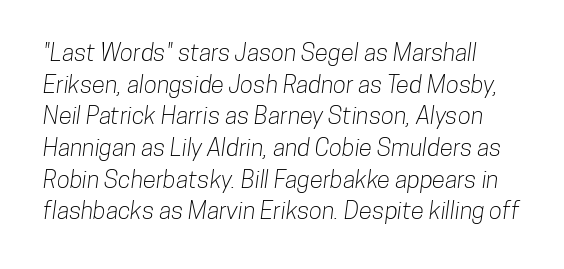
{"underline": "no", "line_spacing": "normal", "line_spacing_ratio": 1.32, "letter_spacing": "normal", "letter_spacing_em": 0.0, "glyph_px": 24}
